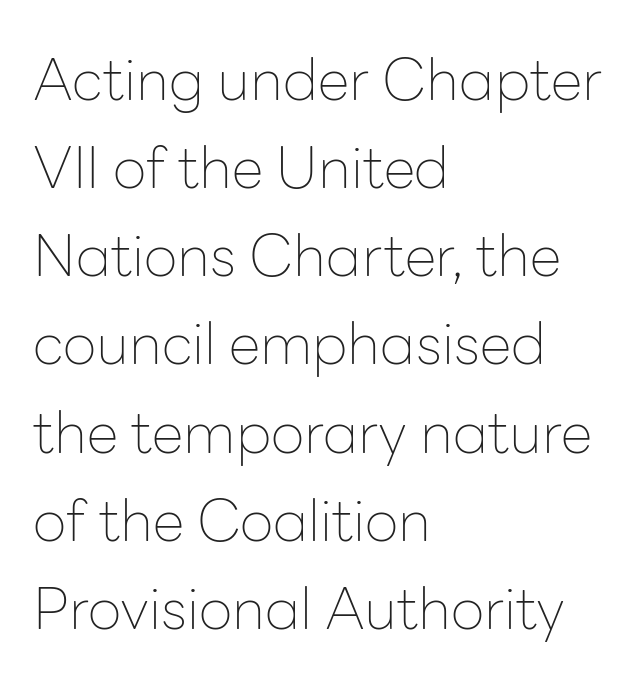
{"serif": "no", "italic": "no", "bold": "no", "weight": "thin", "width": "normal", "stroke_contrast": "low", "x_height": "medium", "monospaced": "no", "underline": "no", "align": "left", "line_spacing": "normal", "line_spacing_ratio": 1.52, "letter_spacing": "normal", "letter_spacing_em": 0.0, "glyph_px": 58}
